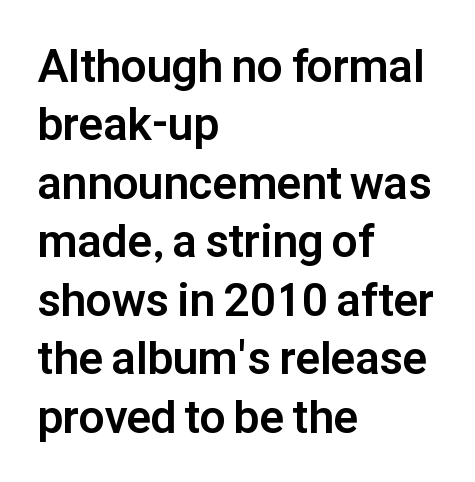
The image shows 46 px bold sans-serif type, upright; set left-aligned, normal line spacing (1.27x), normal letter spacing, not underlined; low stroke contrast and a medium x-height.
